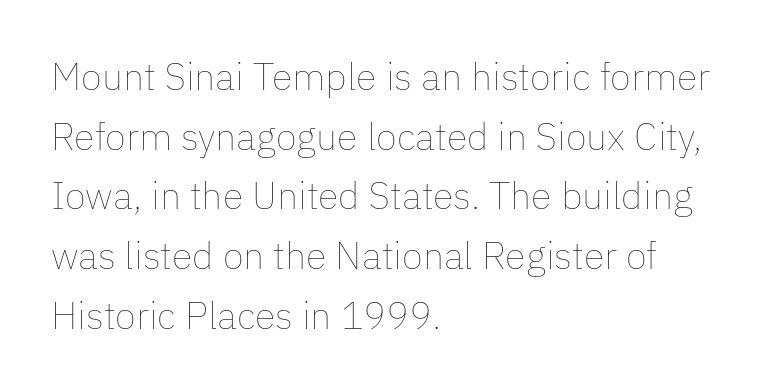
Q: Is the text bold? A: No.
Q: Is the text italic (slanted)? A: No, it is upright.
Q: Is the text underlined? A: No.
Q: How is the paragraph aligned? A: Left-aligned.
Q: Is the spacing between letters normal or unusually wide? A: Normal.
Q: Is the spacing between lines tight, normal or loose? A: Normal.
Q: Width (condensed, normal, or wide)? A: Normal.
Q: Stroke contrast? A: Low.
Q: x-height? A: Medium.
Q: Monospaced? A: No.
